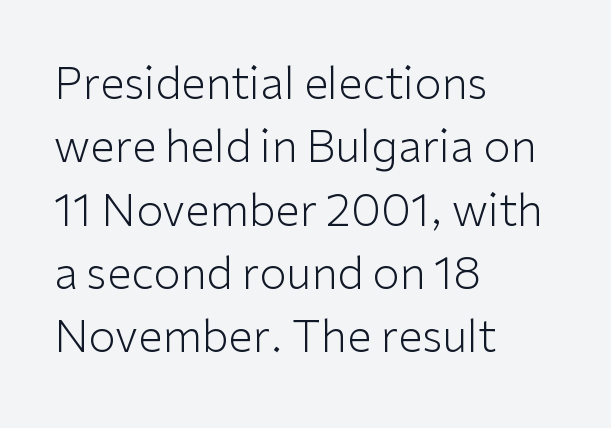
Interline gaps are of average width in this sample. The letterforms sit at book weight or below. Only glyphs here, with clear space below each row. Where is the straight margin? On the left.
